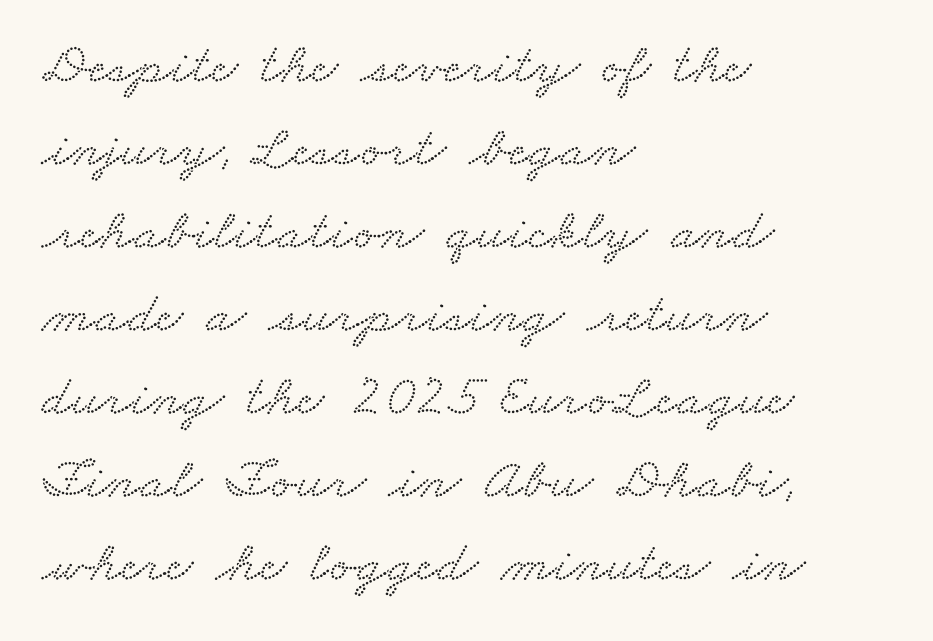
The glyphs are unaccompanied by any horizontal stroke below them. Whoever set this chose a conventional vertical rhythm. Each letter keeps its own natural width here, so spacing adapts to shape. Leftover space on each line is placed entirely after the last word. Students, note that the glyphs here touch the page at normal intervals.
